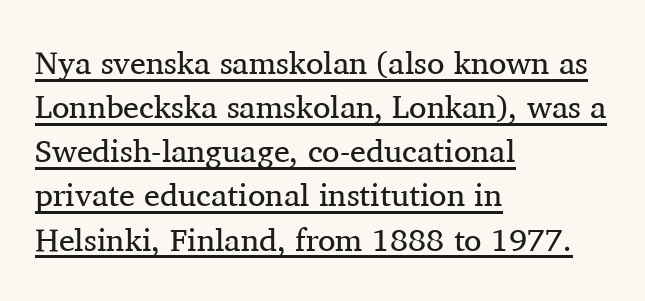
{"serif": "yes", "italic": "no", "bold": "no", "weight": "regular", "width": "normal", "stroke_contrast": "medium", "x_height": "medium", "monospaced": "no", "underline": "yes", "align": "left", "line_spacing": "normal", "line_spacing_ratio": 1.38, "letter_spacing": "normal", "letter_spacing_em": 0.0, "glyph_px": 32}
